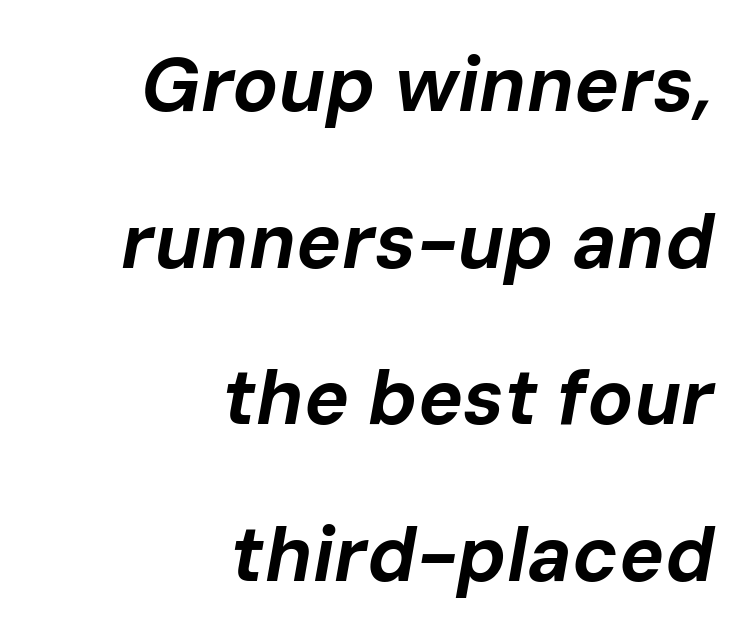
Q: Is the text bold? A: Yes.
Q: Is the text italic (slanted)? A: Yes, it leans right by about 10 degrees.
Q: Is the text underlined? A: No.
Q: How is the paragraph aligned? A: Right-aligned.
Q: Is the spacing between letters normal or unusually wide? A: Normal.
Q: Is the spacing between lines tight, normal or loose? A: Loose.
Q: Width (condensed, normal, or wide)? A: Normal.
Q: Stroke contrast? A: Low.
Q: x-height? A: Medium.
Q: Monospaced? A: No.
